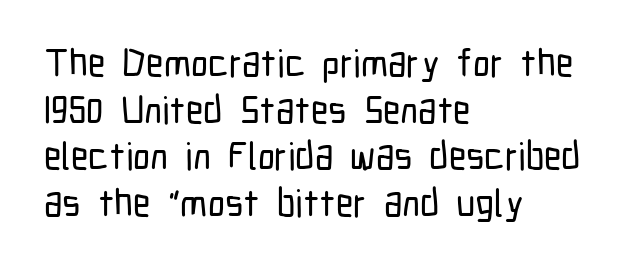
The image shows 38 px condensed sans-serif type, upright; set left-aligned, line spacing 1.23x, normal letter spacing, not underlined; low stroke contrast and a medium x-height.
